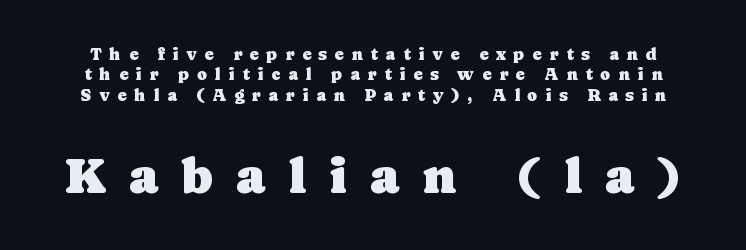
The image shows 51 px serif type, upright; set line spacing 1.2x, unusually wide letter spacing (+0.45 em), not underlined; the second (bottom) block is 3.0x larger; low stroke contrast and a medium x-height.
